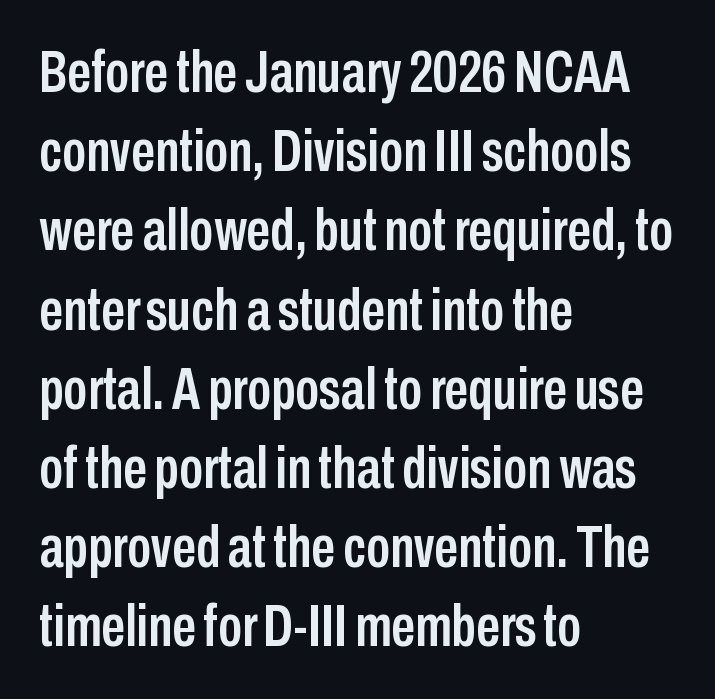
The image shows 60 px condensed sans-serif type, upright; set left-aligned, normal line spacing (1.32x), normal letter spacing, not underlined; low stroke contrast and a medium x-height.
